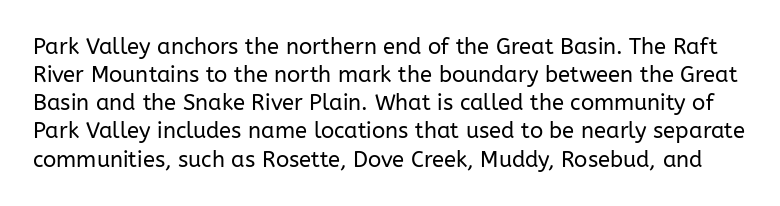
The passage shown is not bold in any degree. Italic? Not at all — the glyphs are vertical. A typesetter would call this leading conventional body-copy spacing. A clean baseline with only descenders dipping below it. Nobody touched the tracking dial on this one.
